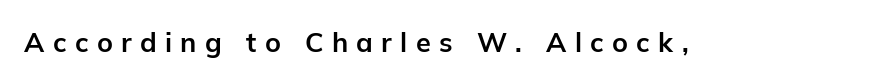
The image shows 27 px bold type, upright; set unusually wide letter spacing (+0.31 em), not underlined.
